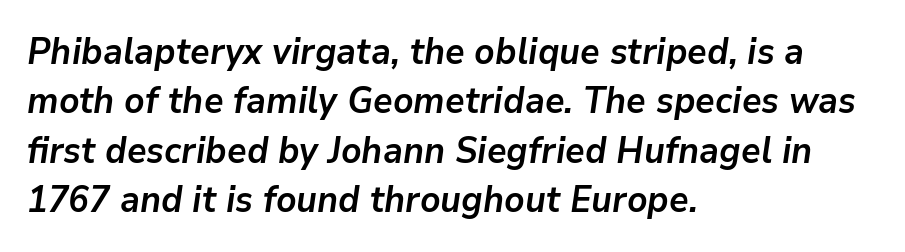
The image shows 36 px semibold type, italic (leaning right); set left-aligned, normal line spacing (1.37x), normal letter spacing, not underlined; low stroke contrast and a medium x-height.
